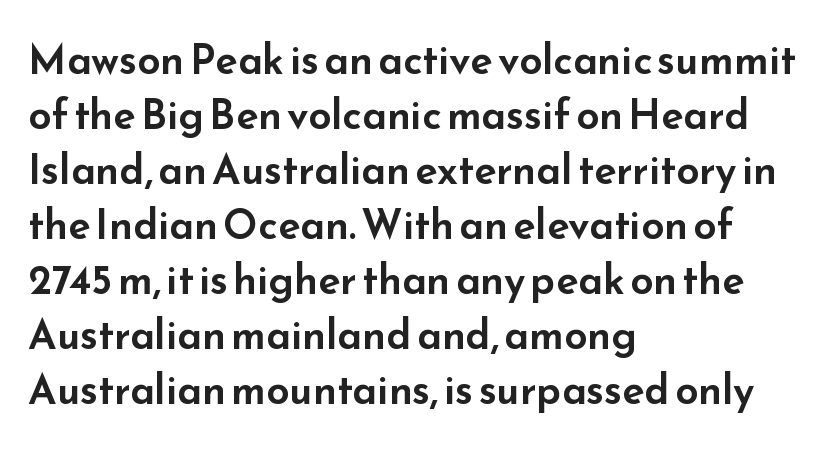
Q: Is the text italic (slanted)? A: No, it is upright.
Q: Is the typeface a serif or a sans-serif typeface? A: Sans-serif.
Q: Is the text underlined? A: No.
Q: How is the paragraph aligned? A: Left-aligned.
Q: Is the spacing between letters normal or unusually wide? A: Normal.
Q: Is the spacing between lines tight, normal or loose? A: Normal.
Q: Width (condensed, normal, or wide)? A: Wide.
Q: Stroke contrast? A: Low.
Q: x-height? A: Small.
Q: Monospaced? A: No.
